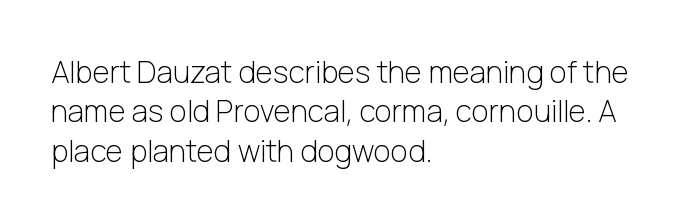
Anything drawn beneath the words? Only blank space. The rendering shows plain stroke endings on the letterforms — a sans-serif design. This rendering uses left alignment, leaving the right contour irregular. These lines were composed using upright roman letters. The letters advance in unequal steps, a hallmark of proportional type.
